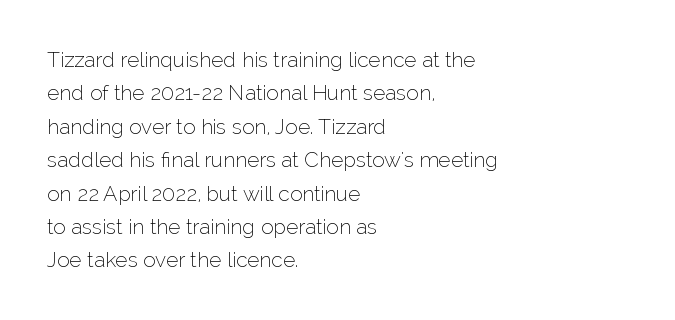
{"italic": "no", "bold": "no", "underline": "no", "align": "left", "line_spacing": "normal", "line_spacing_ratio": 1.59, "letter_spacing": "normal", "letter_spacing_em": 0.0, "glyph_px": 21}
